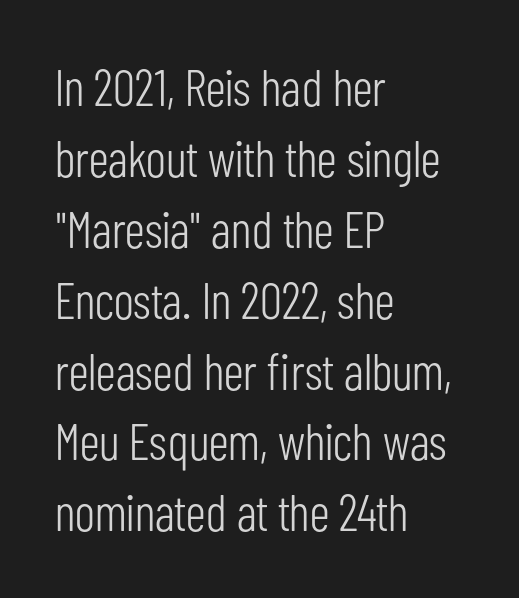
Line spacing here is normal. The string is rendered with underlining switched off. Is this a sans? Yes — the strokes have no serifs. The line texture is even and compact thanks to regular tracking. A student would call this left alignment; a typographer would say flush left, rag right.
